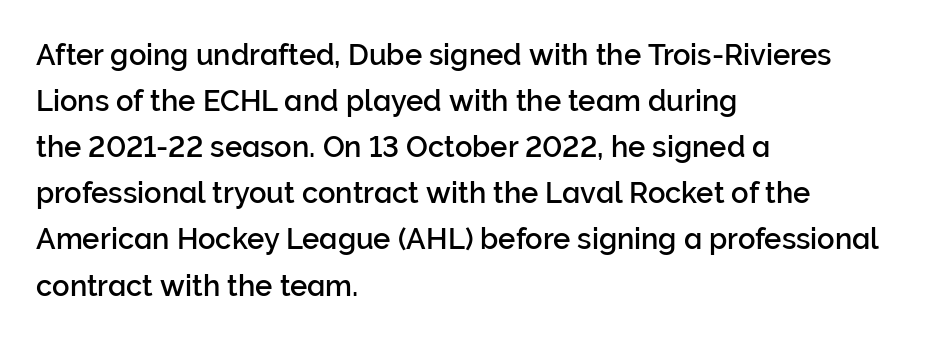
{"serif": "no", "italic": "no", "width": "normal", "stroke_contrast": "low", "x_height": "medium", "monospaced": "no", "underline": "no", "align": "left", "line_spacing": "normal", "line_spacing_ratio": 1.59, "letter_spacing": "normal", "letter_spacing_em": 0.0, "glyph_px": 29}
